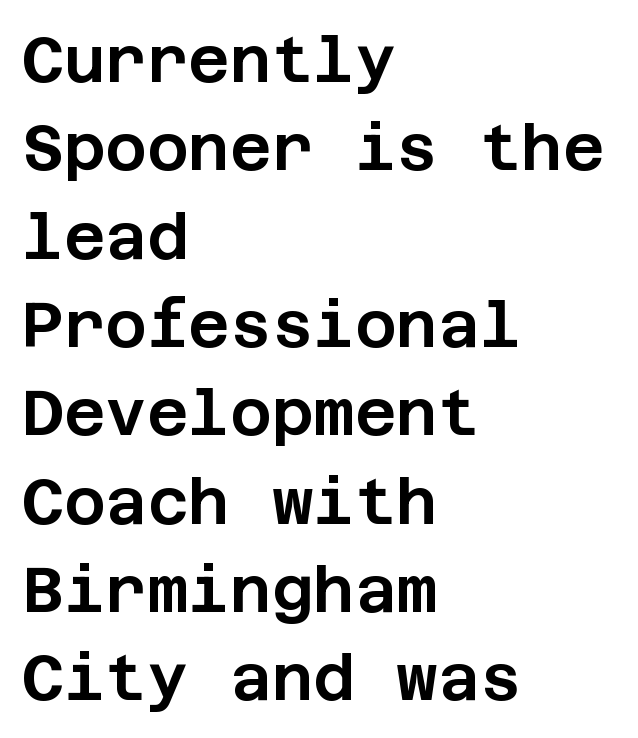
In terms of posture, this sample is upright. Nope, no serifs anywhere on these letters. Unmarked baselines from the first word to the last. These lines stack with their left ends in a neat column. Letter spacing: default.
